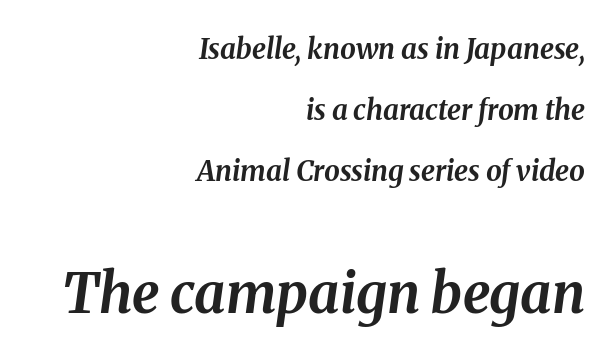
Q: Is the text bold? A: Yes.
Q: Is the text italic (slanted)? A: Yes, it leans right by about 8 degrees.
Q: Is the text underlined? A: No.
Q: How is the paragraph aligned? A: Right-aligned.
Q: Is the spacing between letters normal or unusually wide? A: Normal.
Q: Is the spacing between lines tight, normal or loose? A: Loose.
Q: Which block of text is set in a larger size, the first (top) or the second (bottom)? A: The second (bottom) one.
Q: Width (condensed, normal, or wide)? A: Normal.
Q: Stroke contrast? A: Medium.
Q: x-height? A: Medium.
Q: Monospaced? A: No.
